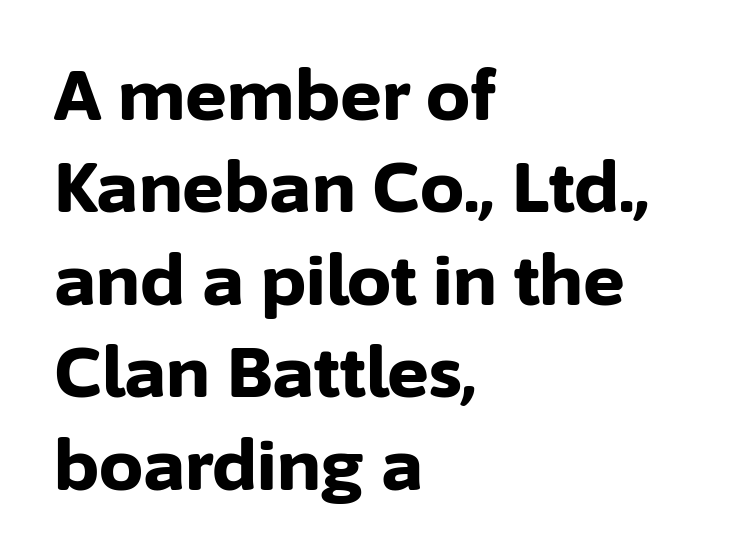
Whoever set this chose a conventional vertical rhythm. On the weight axis this lands at bold, roughly 700. The text was rendered using a sans face with plain stroke endings. The typography opts for an upright posture over an oblique one. How are the letters spaced? Ordinarily, with no added tracking. Which margin do the lines hug? The left one — the right edge is uneven.
